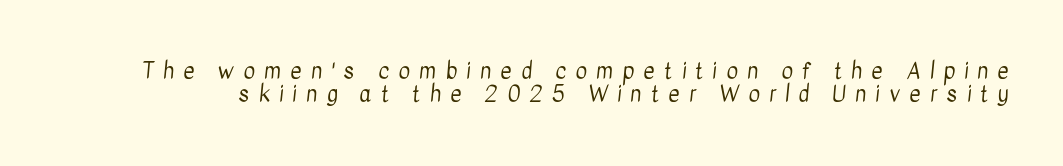
Caption: expanded tracking, letters set apart. This reads as an unemphasized weight, regular at the heaviest. A bare baseline throughout the passage. You could barely slide anything between these rows.
